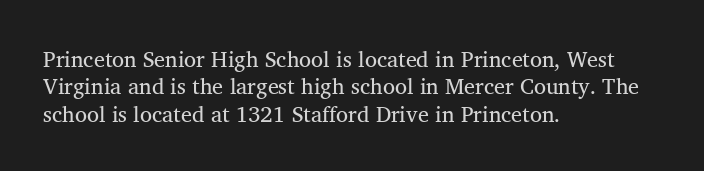
The image shows 22 px text type, upright; set left-aligned, normal line spacing (1.25x), normal letter spacing, not underlined.
